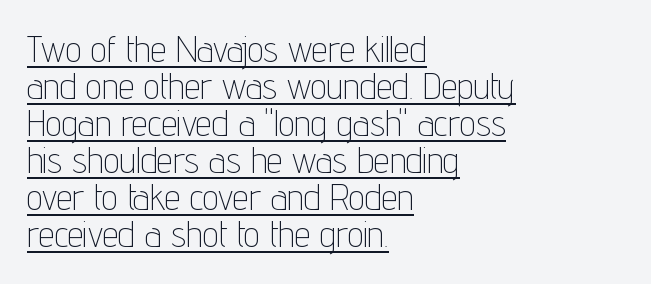
The image shows 36 px thin, condensed sans-serif type, upright; set left-aligned, tight line spacing (1.03x), normal letter spacing, underlined; low stroke contrast and a medium x-height.
